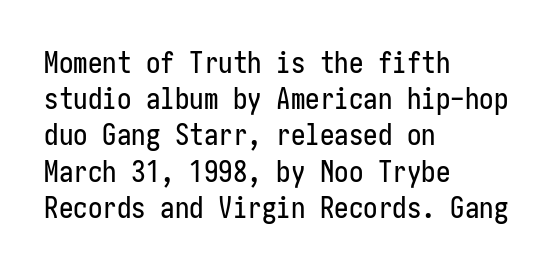
The image shows 29 px condensed sans-serif type, upright; set left-aligned, normal line spacing (1.25x), normal letter spacing, not underlined; low stroke contrast and a medium x-height.
